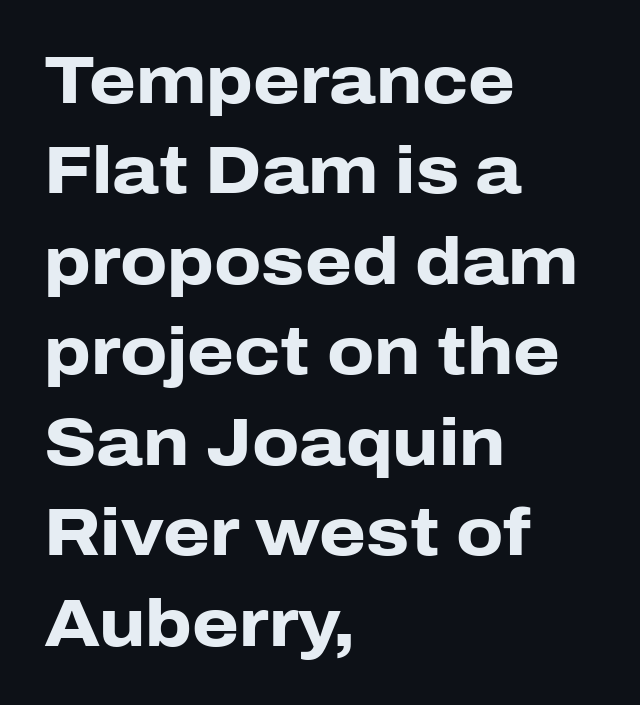
Q: Is the text bold? A: Yes.
Q: Is the text italic (slanted)? A: No, it is upright.
Q: Is the typeface a serif or a sans-serif typeface? A: Sans-serif.
Q: Is the text underlined? A: No.
Q: How is the paragraph aligned? A: Left-aligned.
Q: Is the spacing between letters normal or unusually wide? A: Normal.
Q: Is the spacing between lines tight, normal or loose? A: Normal.
Q: Width (condensed, normal, or wide)? A: Normal.
Q: Stroke contrast? A: Low.
Q: x-height? A: Medium.
Q: Monospaced? A: No.
